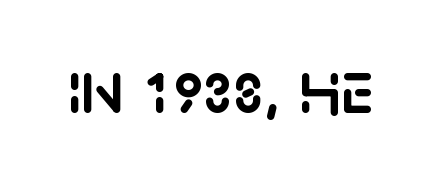
{"serif": "no", "italic": "no", "width": "normal", "stroke_contrast": "low", "x_height": "large", "monospaced": "no", "underline": "no", "letter_spacing": "normal", "letter_spacing_em": 0.0, "glyph_px": 77}
